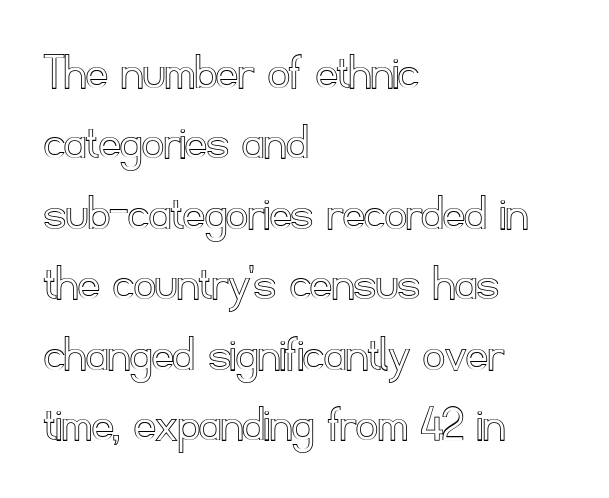
The image shows 53 px text type, upright; set left-aligned, normal line spacing (1.33x), normal letter spacing, not underlined; a small x-height.
